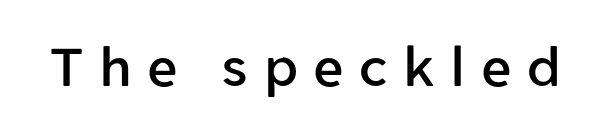
You could only call the tracking loose — the letters float apart. The axis of the letterforms is exactly vertical. The characters display no serif detailing; their extremities are plain. The space beneath each line is pristine and unruled. Here the designer chose a conventional face with non-uniform glyph widths.
